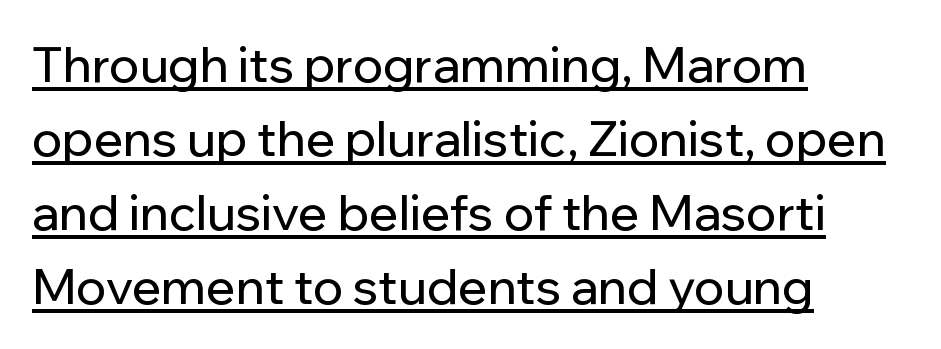
{"serif": "no", "italic": "no", "width": "normal", "stroke_contrast": "low", "x_height": "medium", "monospaced": "no", "underline": "yes", "align": "left", "line_spacing": "normal", "line_spacing_ratio": 1.51, "letter_spacing": "normal", "letter_spacing_em": 0.0, "glyph_px": 49}
